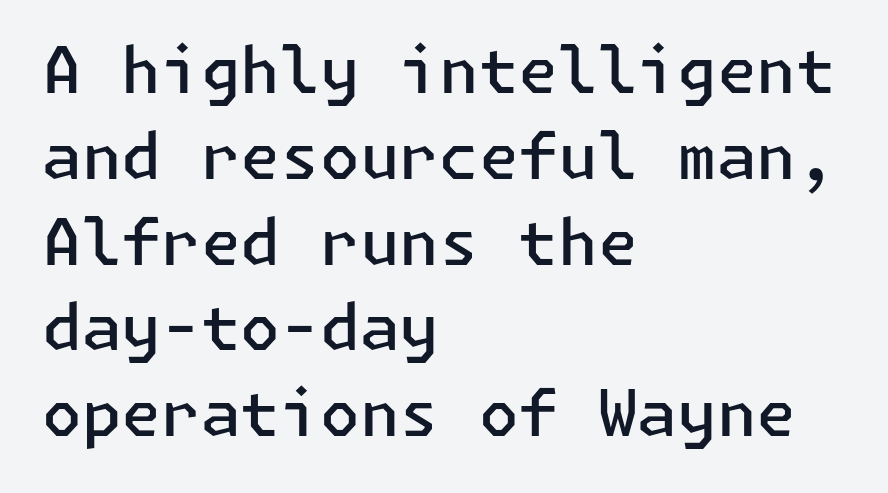
The image shows 64 px semibold sans-serif type, upright; set left-aligned, normal line spacing (1.34x), normal letter spacing, not underlined; low stroke contrast and a medium x-height.
